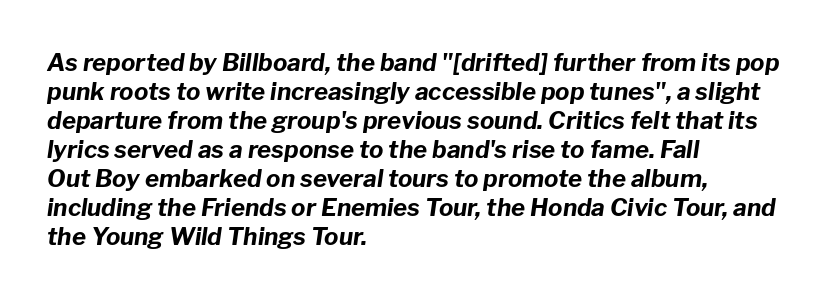
The image shows 24 px bold type, italic (leaning right); set left-aligned, line spacing 1.21x, normal letter spacing, not underlined.
